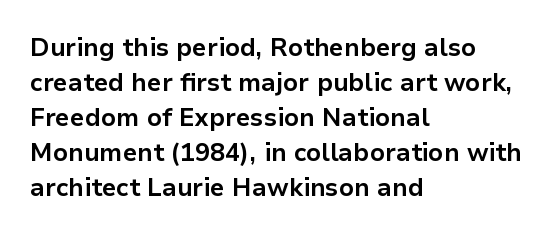
{"italic": "no", "bold": "yes", "underline": "no", "align": "left", "line_spacing": "normal", "line_spacing_ratio": 1.4, "letter_spacing": "normal", "letter_spacing_em": 0.0, "glyph_px": 25}
